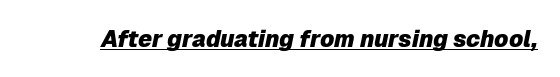
Q: Is the text bold? A: Yes.
Q: Is the text italic (slanted)? A: Yes, it leans right by about 12 degrees.
Q: Is the text underlined? A: Yes.
Q: Is the spacing between letters normal or unusually wide? A: Normal.
